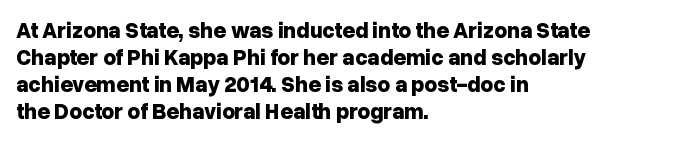
Q: Is the text bold? A: Yes.
Q: Is the text italic (slanted)? A: No, it is upright.
Q: Is the text underlined? A: No.
Q: How is the paragraph aligned? A: Left-aligned.
Q: Is the spacing between letters normal or unusually wide? A: Normal.
